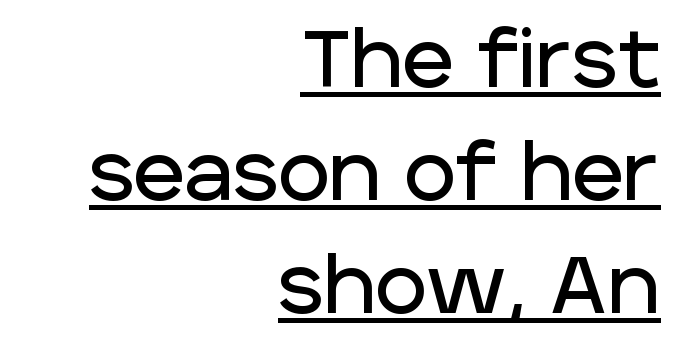
Q: Is the text italic (slanted)? A: No, it is upright.
Q: Is the typeface a serif or a sans-serif typeface? A: Sans-serif.
Q: Is the text underlined? A: Yes.
Q: How is the paragraph aligned? A: Right-aligned.
Q: Is the spacing between letters normal or unusually wide? A: Normal.
Q: Is the spacing between lines tight, normal or loose? A: Normal.
Q: Width (condensed, normal, or wide)? A: Normal.
Q: Stroke contrast? A: Low.
Q: x-height? A: Large.
Q: Monospaced? A: No.
